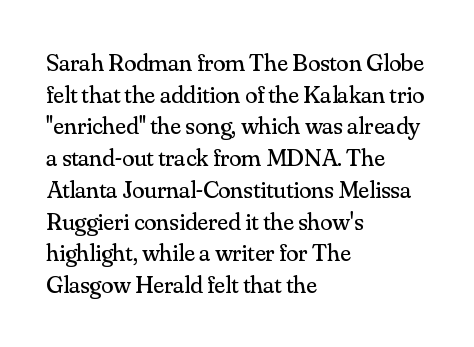
Q: Is the text bold? A: No.
Q: Is the text italic (slanted)? A: No, it is upright.
Q: Is the text underlined? A: No.
Q: How is the paragraph aligned? A: Left-aligned.
Q: Is the spacing between letters normal or unusually wide? A: Normal.
Q: Is the spacing between lines tight, normal or loose? A: Normal.
